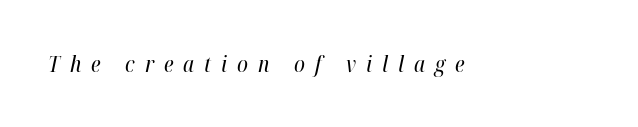
{"italic": "yes", "lean": "right", "slant_degrees": 12, "bold": "no", "underline": "no", "letter_spacing": "wide", "letter_spacing_em": 0.45, "glyph_px": 22}
